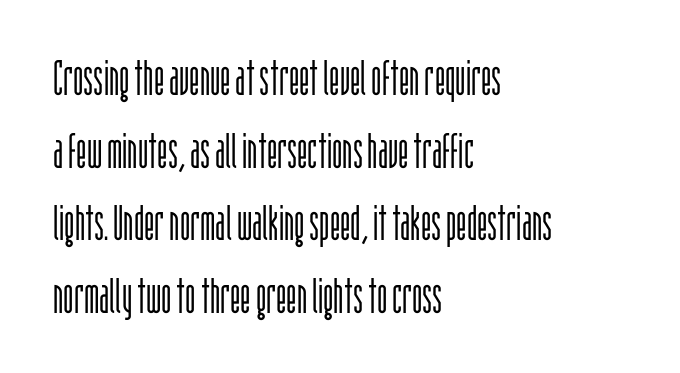
This reads as an unemphasized weight, regular at the heaviest. There is no visible air inserted between adjacent glyphs. A typesetter would label this face a sans. The lines are quadded left. Proportional: the letters do not fall into vertical columns. It's the straight-up-and-down kind of type.
